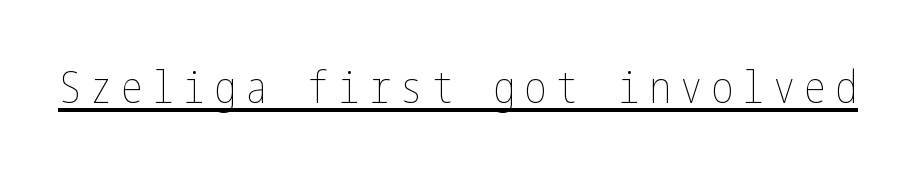
The image shows 45 px thin, condensed type, upright; set underlined; low stroke contrast and a medium x-height.
